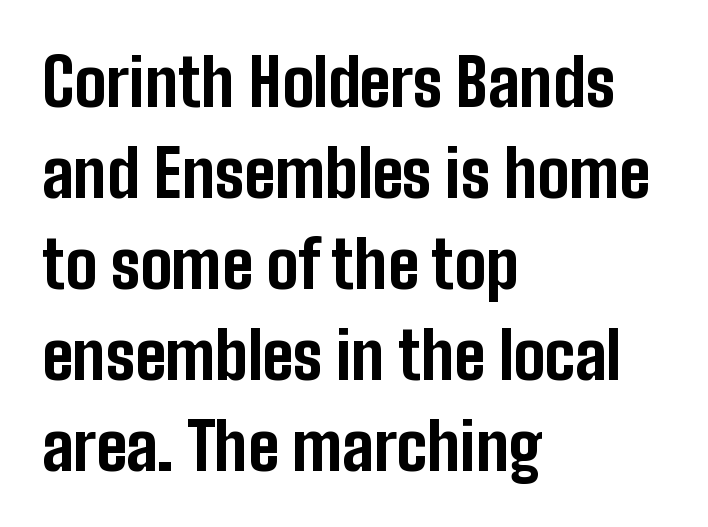
{"serif": "no", "italic": "no", "bold": "yes", "weight": "bold", "width": "condensed", "stroke_contrast": "low", "x_height": "medium", "monospaced": "no", "underline": "no", "align": "left", "line_spacing": "normal", "line_spacing_ratio": 1.4, "letter_spacing": "normal", "letter_spacing_em": 0.0, "glyph_px": 65}
